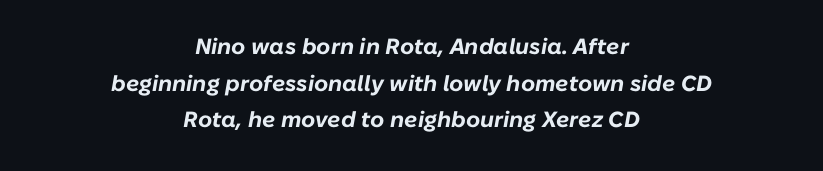
{"italic": "yes", "lean": "right", "slant_degrees": 10, "bold": "yes", "underline": "no", "align": "center", "line_spacing": "normal", "line_spacing_ratio": 1.67, "letter_spacing": "normal", "letter_spacing_em": 0.0, "glyph_px": 22}
